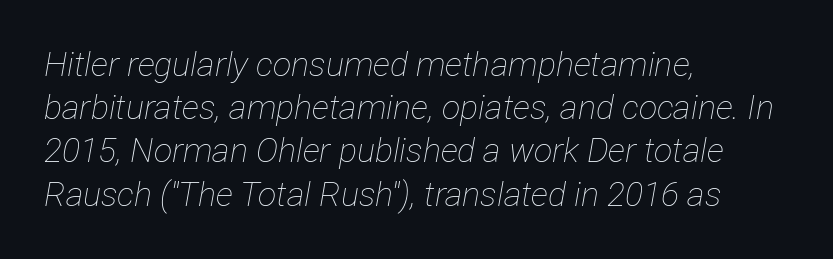
{"italic": "yes", "lean": "right", "slant_degrees": 12, "bold": "no", "weight": "thin", "width": "condensed", "stroke_contrast": "low", "x_height": "medium", "monospaced": "no", "underline": "no", "align": "left", "line_spacing": "normal", "line_spacing_ratio": 1.27, "letter_spacing": "normal", "letter_spacing_em": 0.0, "glyph_px": 34}
